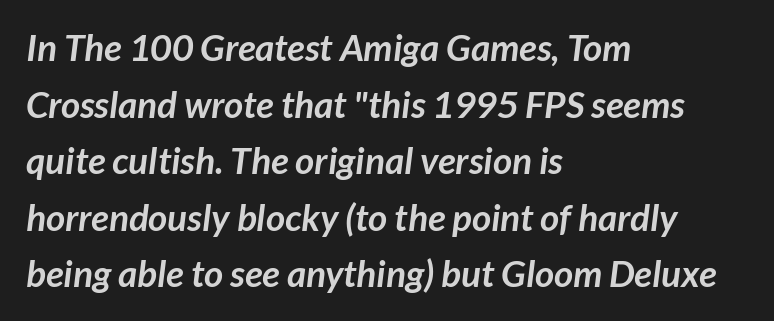
Q: Is the text bold? A: Yes.
Q: Is the typeface a serif or a sans-serif typeface? A: Sans-serif.
Q: Is the text underlined? A: No.
Q: How is the paragraph aligned? A: Left-aligned.
Q: Is the spacing between letters normal or unusually wide? A: Normal.
Q: Is the spacing between lines tight, normal or loose? A: Normal.
Q: Width (condensed, normal, or wide)? A: Normal.
Q: Stroke contrast? A: Low.
Q: x-height? A: Medium.
Q: Monospaced? A: No.
